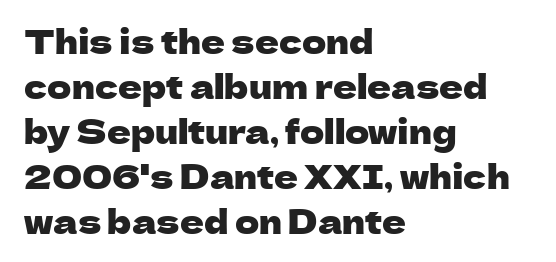
{"serif": "no", "italic": "no", "width": "normal", "stroke_contrast": "low", "x_height": "medium", "monospaced": "no", "underline": "no", "align": "left", "line_spacing": "normal", "line_spacing_ratio": 1.36, "letter_spacing": "normal", "letter_spacing_em": 0.0, "glyph_px": 33}
